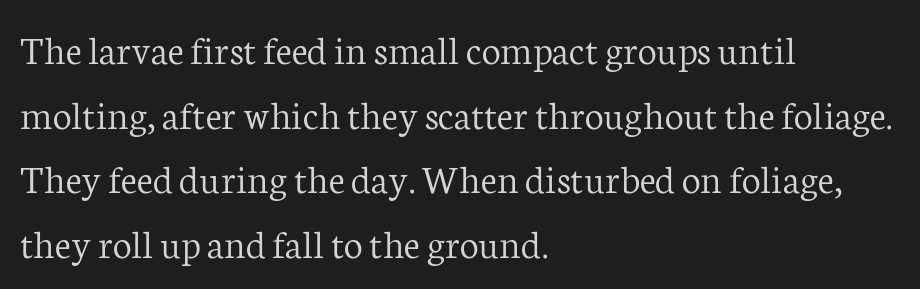
The image shows 42 px light serif type, upright; set left-aligned, normal line spacing (1.54x), normal letter spacing, not underlined; low stroke contrast and a medium x-height.
